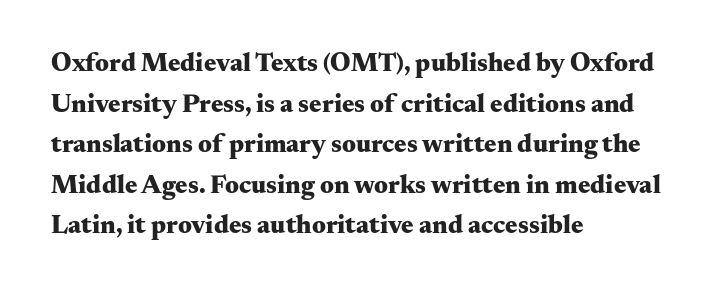
Q: Is the text bold? A: Yes.
Q: Is the text italic (slanted)? A: No, it is upright.
Q: Is the text underlined? A: No.
Q: How is the paragraph aligned? A: Left-aligned.
Q: Is the spacing between letters normal or unusually wide? A: Normal.
Q: Is the spacing between lines tight, normal or loose? A: Normal.
